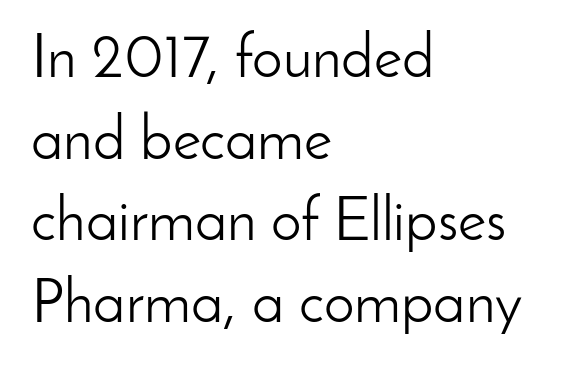
{"serif": "no", "italic": "no", "bold": "no", "weight": "light", "width": "normal", "stroke_contrast": "low", "x_height": "small", "monospaced": "no", "underline": "no", "align": "left", "line_spacing": "normal", "line_spacing_ratio": 1.34, "letter_spacing": "normal", "letter_spacing_em": 0.0, "glyph_px": 61}
